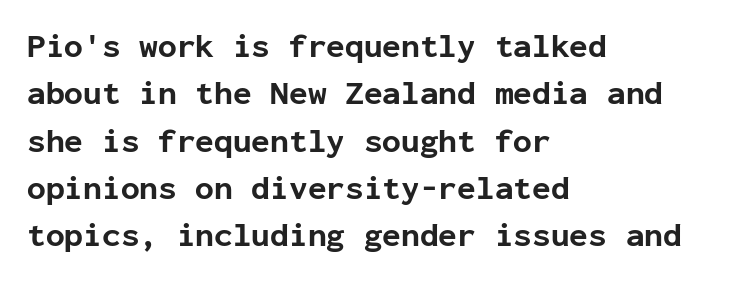
The designer went with a sans here, leaving each stem footless. The designer left line spacing at the default. The typography opts for an upright posture over an oblique one. The face used here is monospaced, like something from a code editor.
